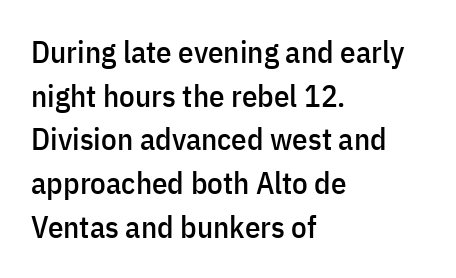
The face used here is proportionally spaced, like ordinary book or web type. Whoever set this chose a conventional vertical rhythm. Letter spacing: default. Letters rest on an invisible, unmarked baseline. Quick note: not italic, upright.
